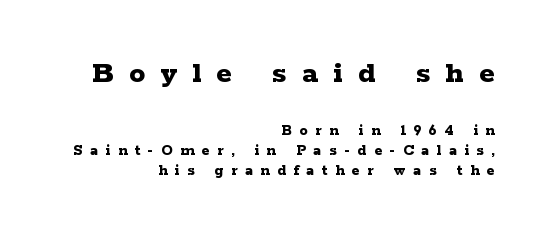
Q: Is the text bold? A: Yes.
Q: Is the text italic (slanted)? A: No, it is upright.
Q: Is the typeface a serif or a sans-serif typeface? A: Serif.
Q: Is the text underlined? A: No.
Q: How is the paragraph aligned? A: Right-aligned.
Q: Is the spacing between letters normal or unusually wide? A: Unusually wide.
Q: Is the spacing between lines tight, normal or loose? A: Normal.
Q: Which block of text is set in a larger size, the first (top) or the second (bottom)? A: The first (top) one.
Q: Width (condensed, normal, or wide)? A: Wide.
Q: Stroke contrast? A: Low.
Q: x-height? A: Medium.
Q: Monospaced? A: No.
